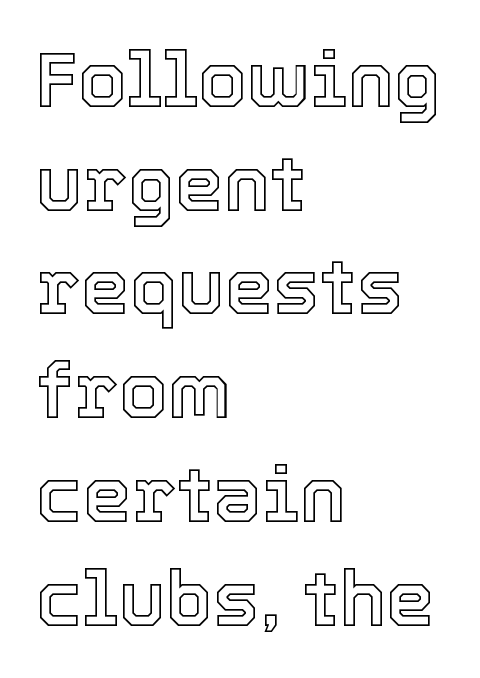
The image shows 78 px text type, upright; set left-aligned, normal line spacing (1.33x), normal letter spacing, not underlined; a medium x-height.
